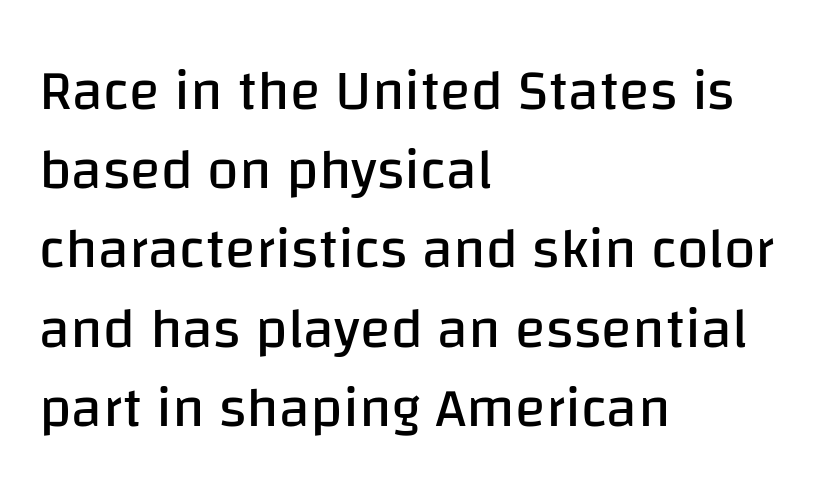
{"serif": "no", "italic": "no", "bold": "no", "weight": "regular", "width": "normal", "stroke_contrast": "low", "x_height": "large", "monospaced": "no", "underline": "no", "align": "left", "line_spacing": "normal", "line_spacing_ratio": 1.39, "letter_spacing": "normal", "letter_spacing_em": 0.0, "glyph_px": 57}
